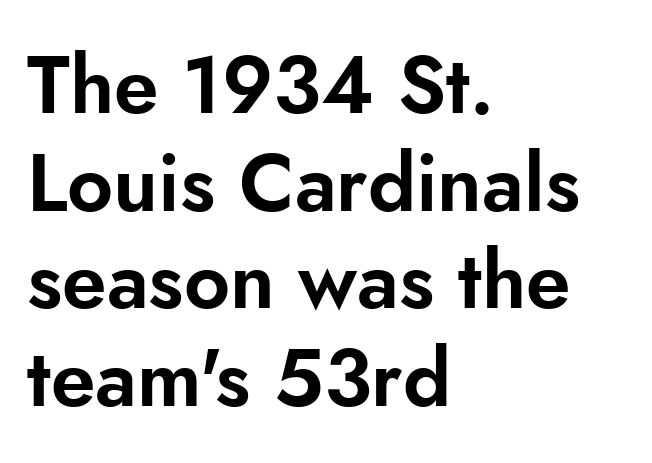
The image shows 80 px sans-serif type, upright; set left-aligned, line spacing 1.22x, normal letter spacing, not underlined; low stroke contrast and a small x-height.
